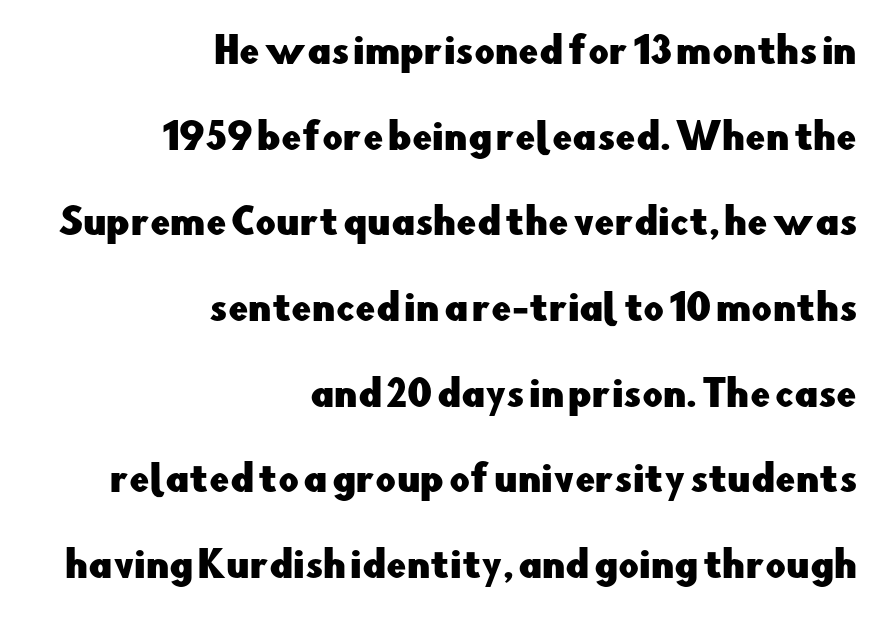
Nope, no serifs anywhere on these letters. The typography opts for an upright posture over an oblique one. Each new line begins a long way beneath the previous one. The baseline area is clear. The rag falls on the left side of this text block.
